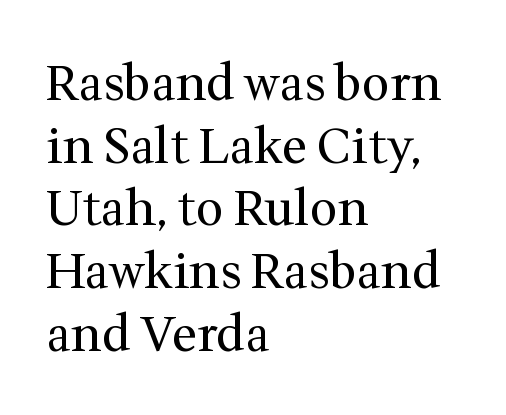
Q: Is the text bold? A: No.
Q: Is the text italic (slanted)? A: No, it is upright.
Q: Is the typeface a serif or a sans-serif typeface? A: Serif.
Q: Is the text underlined? A: No.
Q: How is the paragraph aligned? A: Left-aligned.
Q: Is the spacing between letters normal or unusually wide? A: Normal.
Q: Is the spacing between lines tight, normal or loose? A: Normal.
Q: Width (condensed, normal, or wide)? A: Normal.
Q: Stroke contrast? A: Medium.
Q: x-height? A: Medium.
Q: Monospaced? A: No.
